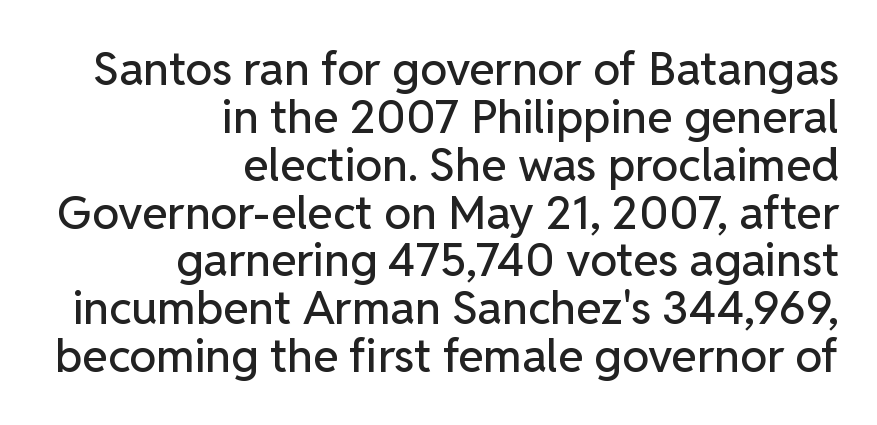
The space directly below the letters is spotless. Summary of vertical rhythm: compact, with narrow interline spacing. Here the designer chose a conventional face with non-uniform glyph widths. The type is set solid horizontally, with unmodified tracking.
